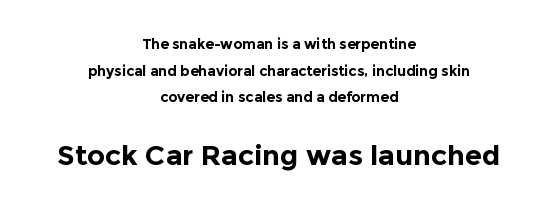
The image shows 28 px bold sans-serif type, upright; set centered, loose line spacing (1.9x), normal letter spacing, not underlined; the second (bottom) block is 2.0x larger; a medium x-height.
